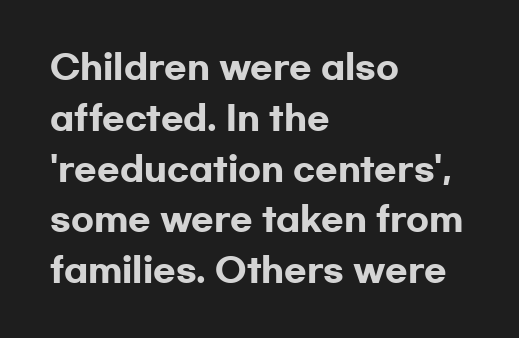
Q: Is the text bold? A: Yes.
Q: Is the text italic (slanted)? A: No, it is upright.
Q: Is the typeface a serif or a sans-serif typeface? A: Sans-serif.
Q: Is the text underlined? A: No.
Q: How is the paragraph aligned? A: Left-aligned.
Q: Is the spacing between letters normal or unusually wide? A: Normal.
Q: Is the spacing between lines tight, normal or loose? A: Normal.
Q: Width (condensed, normal, or wide)? A: Wide.
Q: Stroke contrast? A: Low.
Q: x-height? A: Medium.
Q: Monospaced? A: No.
